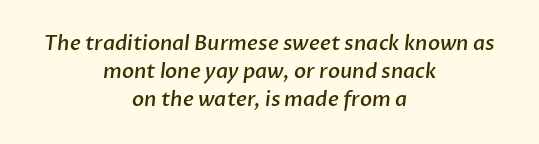
The image shows 20 px text type; set centered, normal line spacing (1.39x), normal letter spacing, not underlined.
